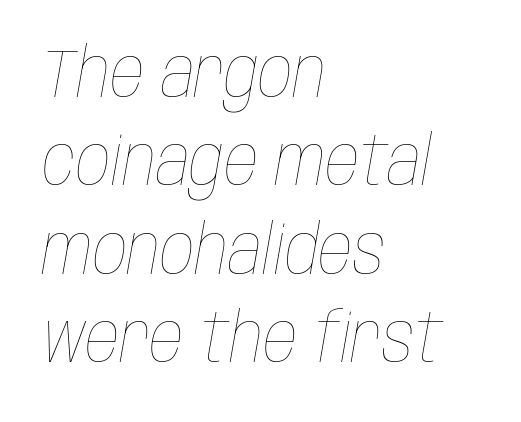
Q: Is the text bold? A: No.
Q: Is the text italic (slanted)? A: Yes, it leans right by about 10 degrees.
Q: Is the text underlined? A: No.
Q: How is the paragraph aligned? A: Left-aligned.
Q: Is the spacing between letters normal or unusually wide? A: Normal.
Q: Is the spacing between lines tight, normal or loose? A: Normal.
Q: Width (condensed, normal, or wide)? A: Condensed.
Q: Stroke contrast? A: Low.
Q: x-height? A: Large.
Q: Monospaced? A: No.
